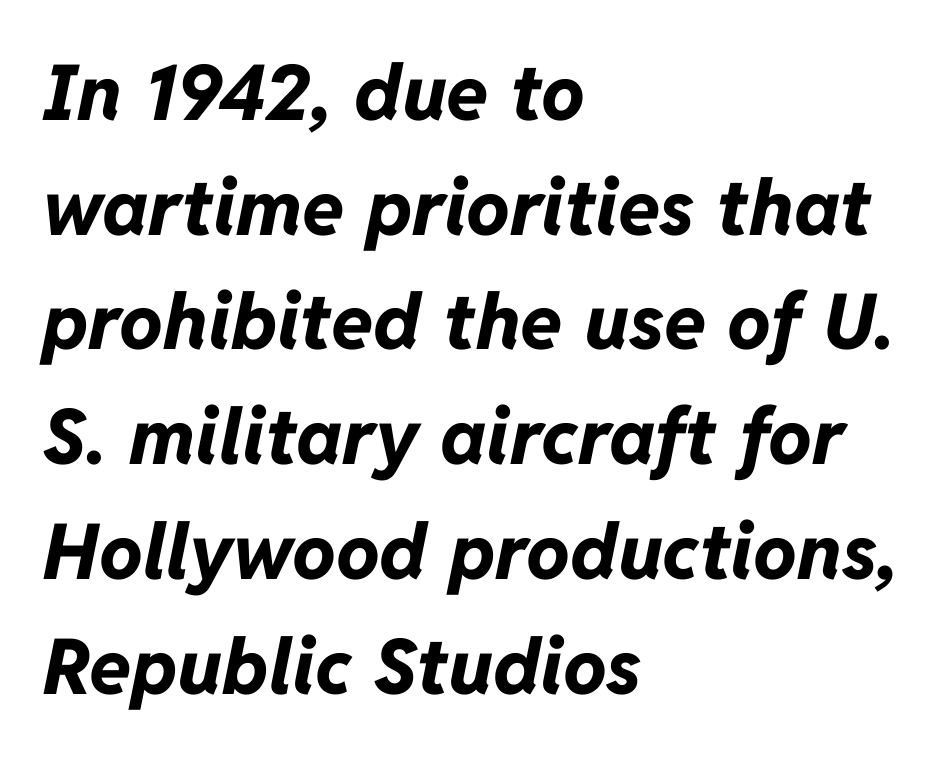
The image shows 77 px bold type, italic (leaning right); set left-aligned, normal line spacing (1.49x), normal letter spacing, not underlined; low stroke contrast and a medium x-height.
